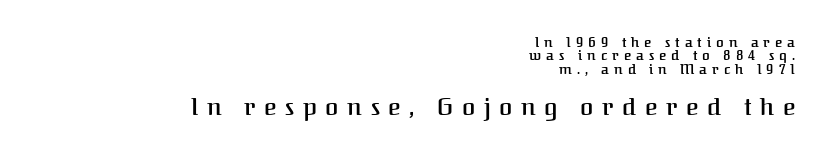
Q: Is the text bold? A: Semi-bold.
Q: Is the text italic (slanted)? A: No, it is upright.
Q: Is the text underlined? A: No.
Q: How is the paragraph aligned? A: Right-aligned.
Q: Is the spacing between letters normal or unusually wide? A: Unusually wide.
Q: Is the spacing between lines tight, normal or loose? A: Tight.
Q: Which block of text is set in a larger size, the first (top) or the second (bottom)? A: The second (bottom) one.
